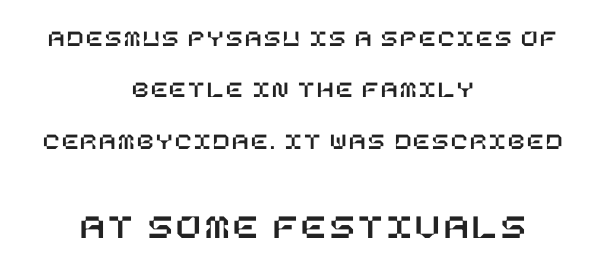
Students, observe: this is what heavily led, spacious text looks like. The words here are not underlined. The block sitting lower on the canvas is the one with enlarged characters. Horizontal alignment here is central, giving a formal, balanced look.
